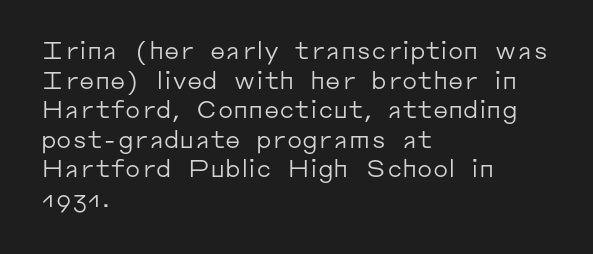
{"italic": "no", "bold": "no", "underline": "no", "align": "left", "line_spacing_ratio": 1.23, "letter_spacing": "normal", "letter_spacing_em": 0.0, "glyph_px": 24}
